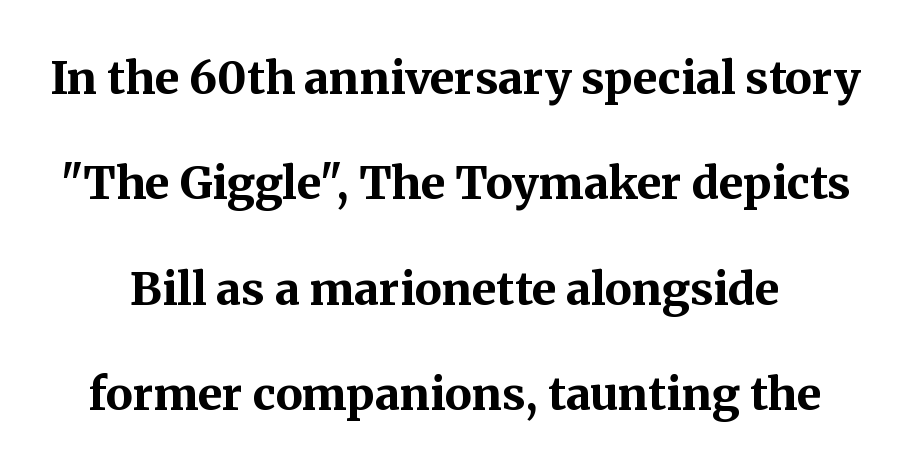
Is this a sans? No — the strokes have serifs. One glance says open: line gaps are wider than usual. Summary of weight: heavy, a full bold. Tracking here is standard; glyphs follow each other at the usual distance. Check under the words: just untouched page. Do the letters lean? They stand straight.
